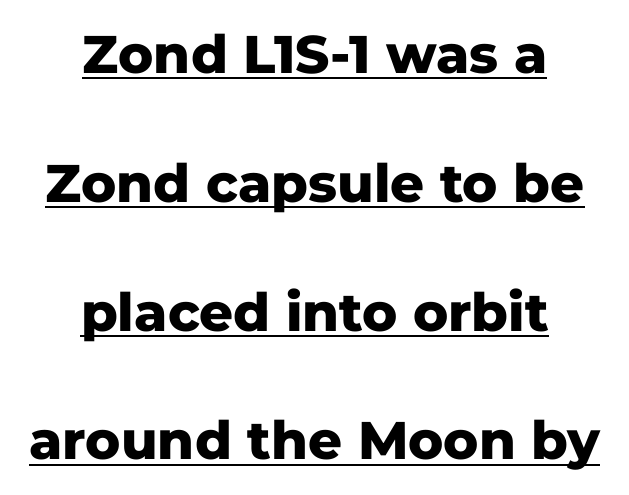
Is this a fixed-width face? No — the glyphs have proportional, varying widths. A rule runs beneath these lines of type. Notice how the stems are strictly vertical — no italics here. This sample uses plain, unmodified letter spacing. Look at the stroke-to-counter ratio: heavy, a bold. Teacher's note: observe the equal gaps on both sides — that is centered alignment.
